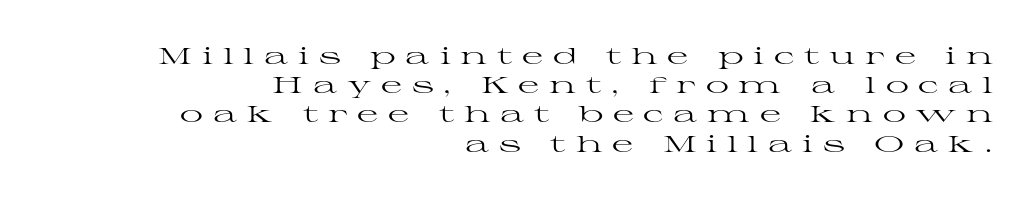
{"italic": "no", "bold": "no", "underline": "no", "align": "right", "line_spacing": "normal", "line_spacing_ratio": 1.27, "letter_spacing": "wide", "letter_spacing_em": 0.42, "glyph_px": 23}
